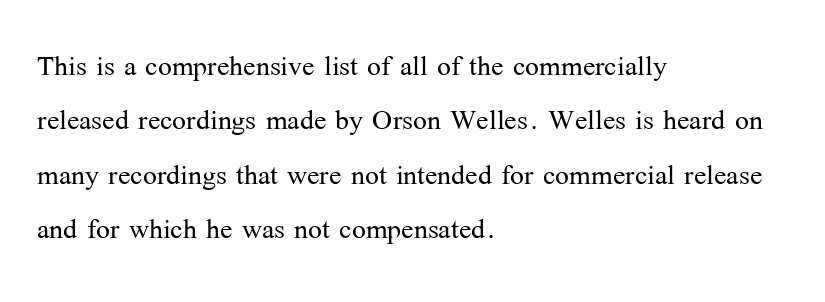
Q: Is the text bold? A: No.
Q: Is the text italic (slanted)? A: No, it is upright.
Q: Is the typeface a serif or a sans-serif typeface? A: Serif.
Q: Is the text underlined? A: No.
Q: How is the paragraph aligned? A: Left-aligned.
Q: Is the spacing between letters normal or unusually wide? A: Normal.
Q: Is the spacing between lines tight, normal or loose? A: Normal.
Q: Width (condensed, normal, or wide)? A: Normal.
Q: Stroke contrast? A: Medium.
Q: x-height? A: Medium.
Q: Monospaced? A: No.
